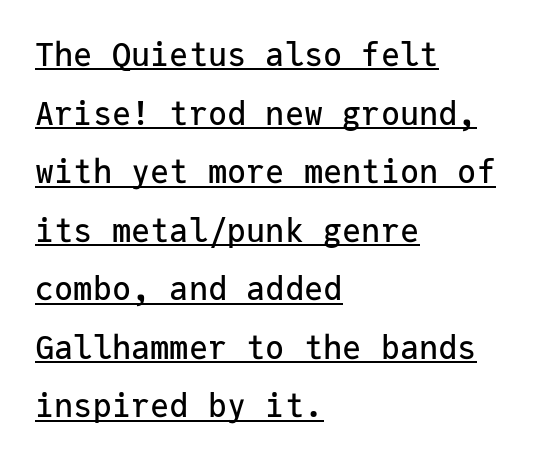
The image shows 32 px sans-serif type, upright, monospaced; set left-aligned, line spacing 1.83x, normal letter spacing, underlined; low stroke contrast and a medium x-height.
